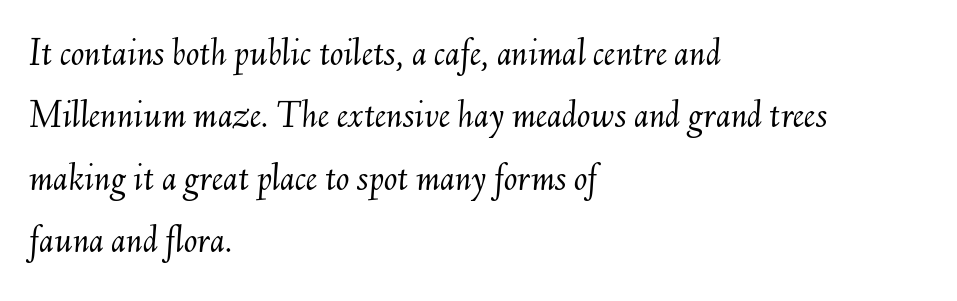
{"italic": "yes", "lean": "right", "slant_degrees": 6, "bold": "no", "weight": "light", "width": "normal", "stroke_contrast": "medium", "x_height": "small", "monospaced": "no", "underline": "no", "align": "left", "line_spacing": "normal", "line_spacing_ratio": 1.56, "letter_spacing": "normal", "letter_spacing_em": 0.0, "glyph_px": 40}
